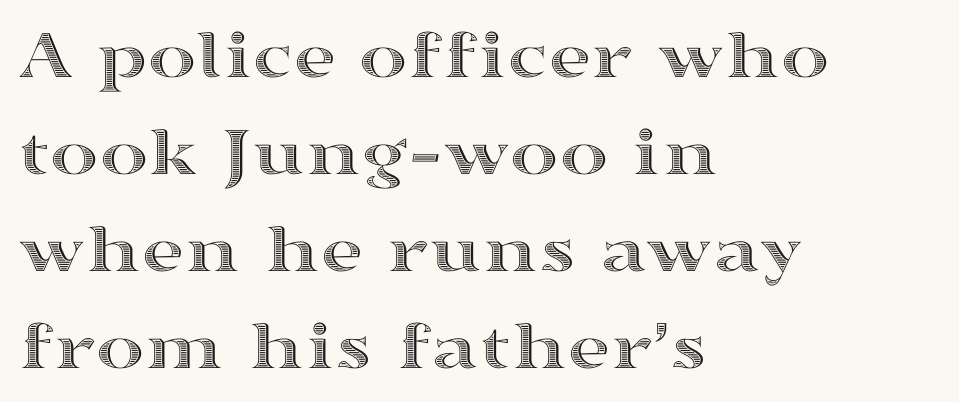
{"italic": "no", "width": "wide", "x_height": "medium", "monospaced": "no", "underline": "no", "align": "left", "line_spacing": "normal", "line_spacing_ratio": 1.33, "letter_spacing": "normal", "letter_spacing_em": 0.0, "glyph_px": 73}
